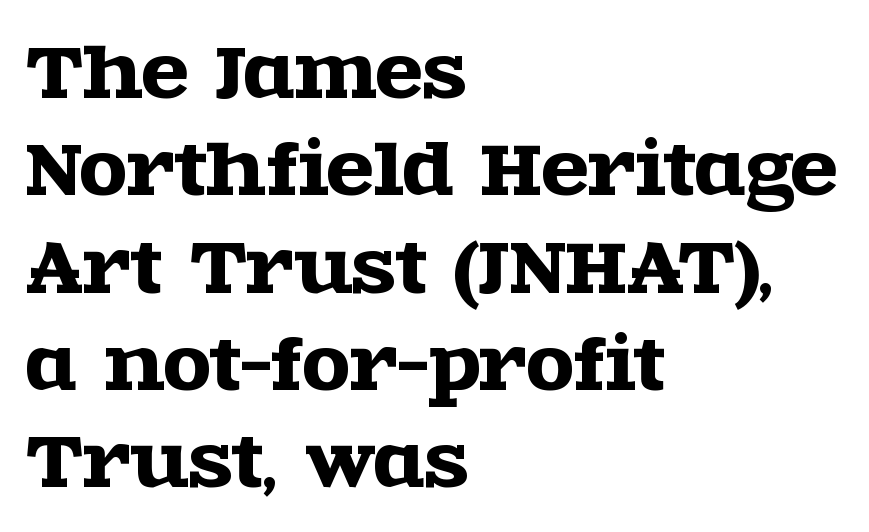
The image shows 69 px wide serif type, upright; set left-aligned, normal line spacing (1.41x), normal letter spacing, not underlined; a large x-height.
